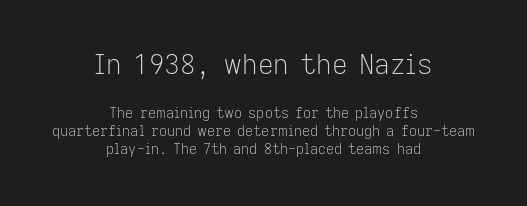
{"italic": "no", "bold": "no", "underline": "no", "align": "center", "line_spacing": "normal", "line_spacing_ratio": 1.3, "letter_spacing": "normal", "letter_spacing_em": 0.0, "larger_block": "first", "size_ratio": 1.93, "glyph_px": 27}
